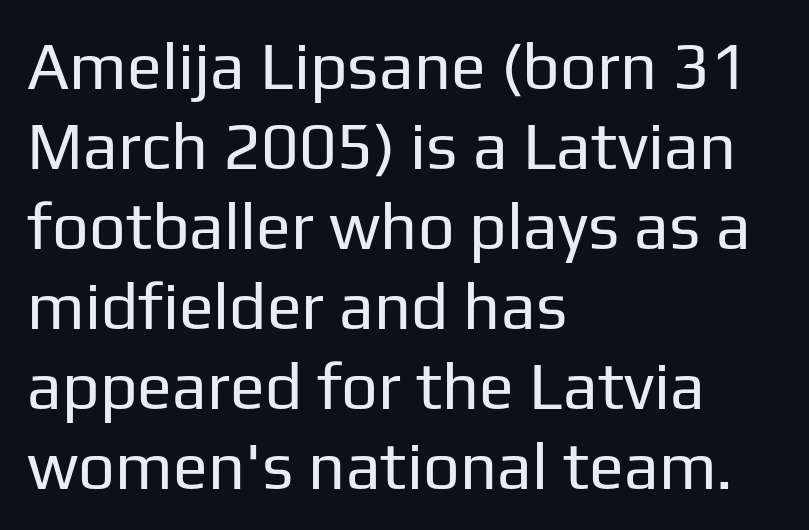
The image shows 65 px regular-weight sans-serif type, upright; set left-aligned, line spacing 1.23x, normal letter spacing, not underlined; low stroke contrast and a medium x-height.
